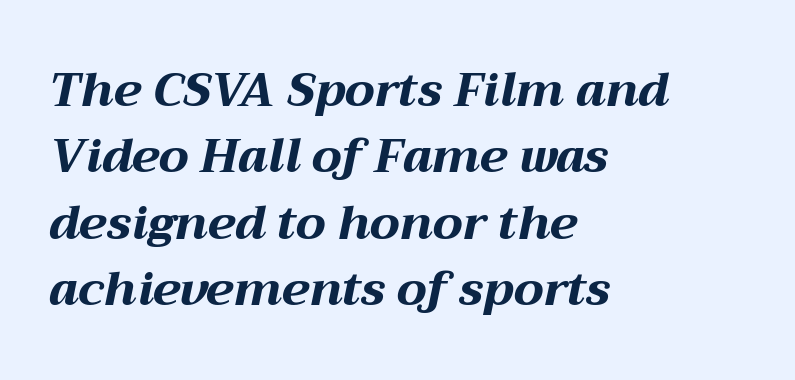
The image shows 47 px bold, wide type, italic (leaning right); set left-aligned, normal line spacing (1.41x), normal letter spacing, not underlined; medium stroke contrast and a medium x-height.
